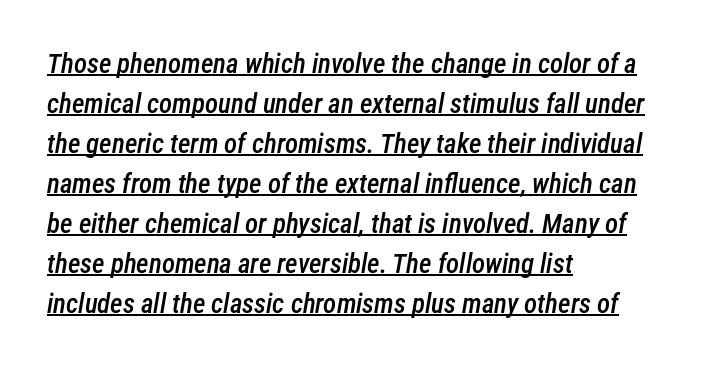
The image shows 27 px text type, italic (leaning right); set left-aligned, normal line spacing (1.48x), normal letter spacing, underlined.
